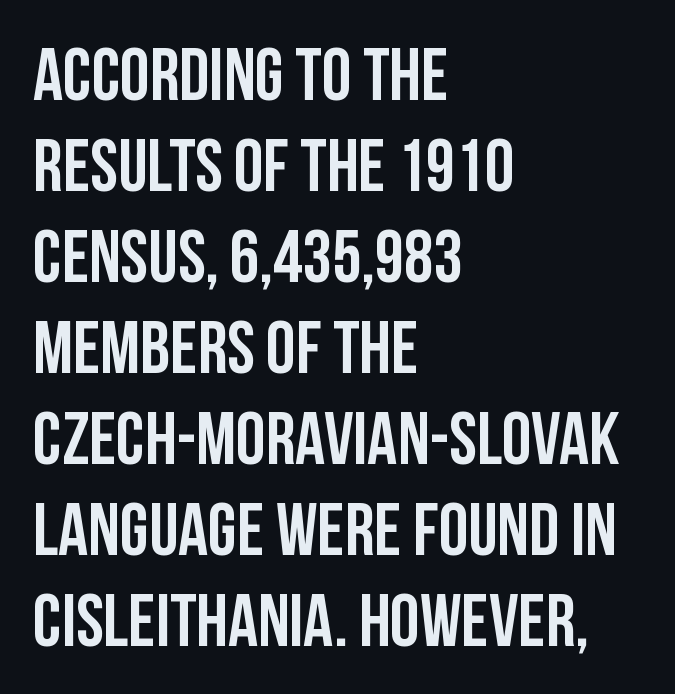
Italic: no, the glyphs are upright roman. Serif or sans? Sans — the stroke terminals are bare. Caption: standard tracking, unaltered. Unmarked baselines from the first word to the last. Is this a fixed-width face? No — the glyphs have proportional, varying widths. These lines are set flush left with a ragged right edge.
